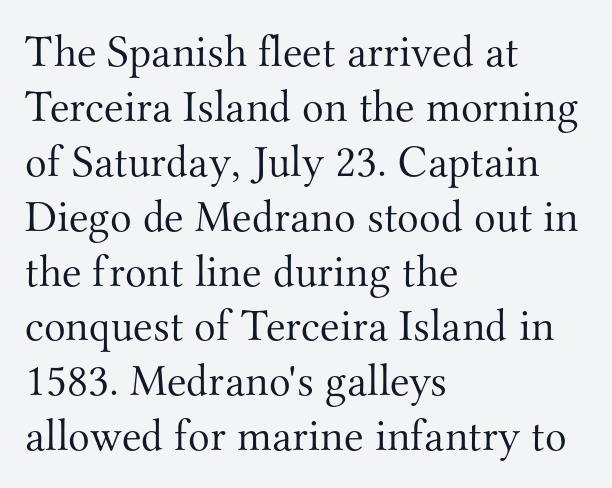
Letters rest on an invisible, unmarked baseline. I'd call this a serif setting — the letters wear small feet. No italicization has been applied; the sample stays upright. Left-aligned paragraph, ragged on the right.
